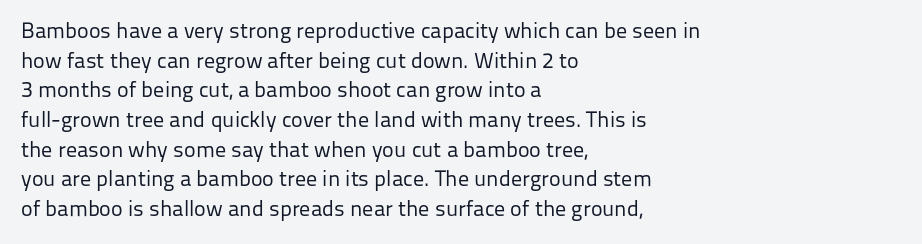
{"italic": "no", "bold": "no", "underline": "no", "align": "left", "line_spacing": "normal", "line_spacing_ratio": 1.35, "letter_spacing": "normal", "letter_spacing_em": 0.0, "glyph_px": 22}
